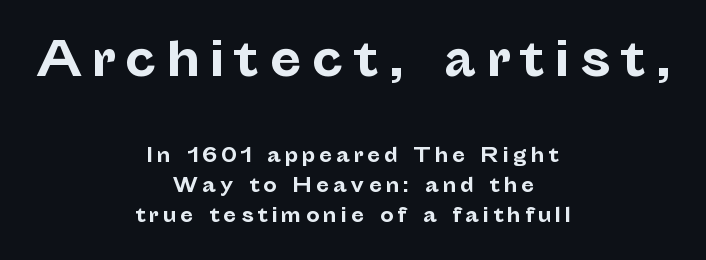
{"serif": "no", "italic": "no", "bold": "yes", "weight": "bold", "width": "normal", "stroke_contrast": "low", "x_height": "medium", "monospaced": "no", "underline": "no", "align": "center", "line_spacing": "normal", "line_spacing_ratio": 1.57, "letter_spacing": "wide", "letter_spacing_em": 0.2, "larger_block": "first", "size_ratio": 2.47, "glyph_px": 47}
